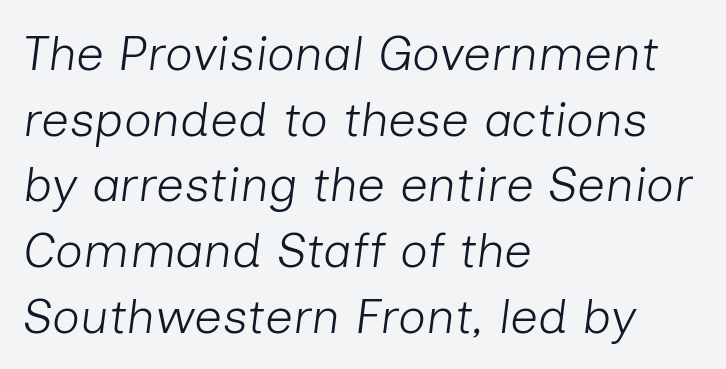
Q: Is the text bold? A: No.
Q: Is the text italic (slanted)? A: Yes, it leans right by about 7 degrees.
Q: Is the text underlined? A: No.
Q: How is the paragraph aligned? A: Left-aligned.
Q: Is the spacing between letters normal or unusually wide? A: Normal.
Q: Is the spacing between lines tight, normal or loose? A: Normal.
Q: Width (condensed, normal, or wide)? A: Normal.
Q: Stroke contrast? A: Low.
Q: x-height? A: Medium.
Q: Monospaced? A: No.
